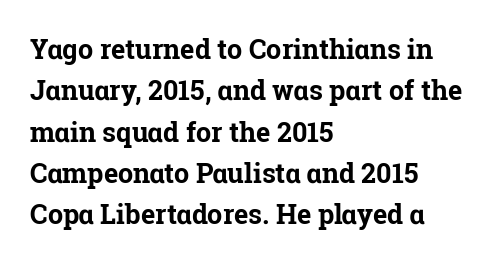
{"italic": "no", "bold": "yes", "underline": "no", "align": "left", "line_spacing": "normal", "line_spacing_ratio": 1.53, "letter_spacing": "normal", "letter_spacing_em": 0.0, "glyph_px": 27}
